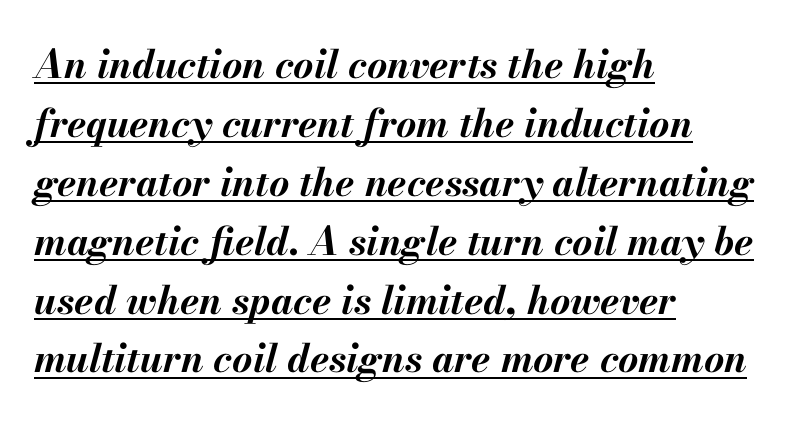
Q: Is the text bold? A: Yes.
Q: Is the text italic (slanted)? A: Yes, it leans right by about 13 degrees.
Q: Is the text underlined? A: Yes.
Q: How is the paragraph aligned? A: Left-aligned.
Q: Is the spacing between letters normal or unusually wide? A: Normal.
Q: Is the spacing between lines tight, normal or loose? A: Normal.
Q: Width (condensed, normal, or wide)? A: Normal.
Q: Stroke contrast? A: Medium.
Q: x-height? A: Small.
Q: Monospaced? A: No.
